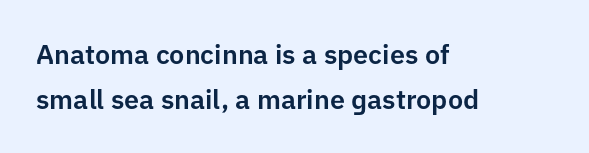
Q: Is the text italic (slanted)? A: No, it is upright.
Q: Is the text underlined? A: No.
Q: How is the paragraph aligned? A: Left-aligned.
Q: Is the spacing between letters normal or unusually wide? A: Normal.
Q: Is the spacing between lines tight, normal or loose? A: Normal.
